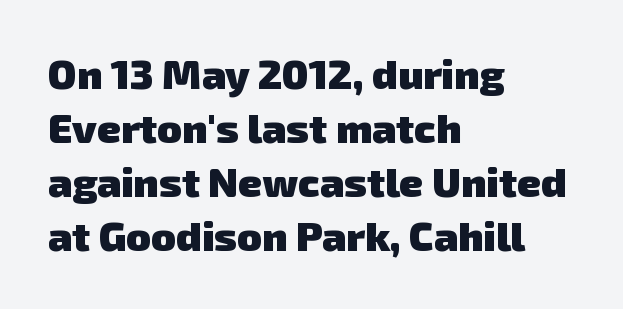
{"serif": "no", "bold": "yes", "weight": "heavy", "width": "normal", "stroke_contrast": "low", "x_height": "medium", "monospaced": "no", "underline": "no", "align": "left", "line_spacing": "normal", "line_spacing_ratio": 1.32, "letter_spacing": "normal", "letter_spacing_em": 0.0, "glyph_px": 41}
